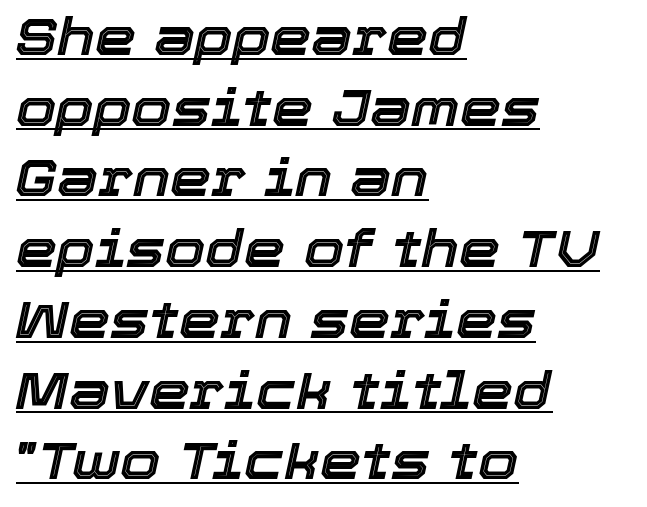
Q: Is the text italic (slanted)? A: Yes, it leans right by about 12 degrees.
Q: Is the text underlined? A: Yes.
Q: How is the paragraph aligned? A: Left-aligned.
Q: Is the spacing between letters normal or unusually wide? A: Normal.
Q: Is the spacing between lines tight, normal or loose? A: Normal.
Q: Width (condensed, normal, or wide)? A: Normal.
Q: x-height? A: Medium.
Q: Monospaced? A: No.
